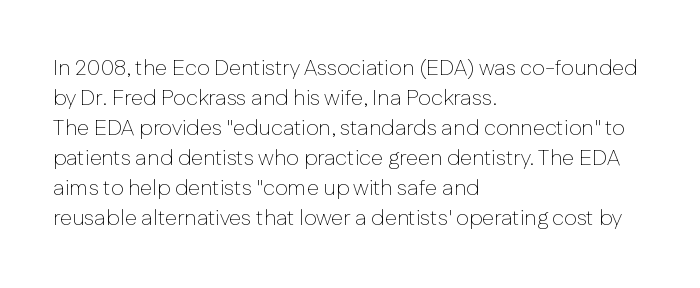
Q: Is the text bold? A: No.
Q: Is the text italic (slanted)? A: No, it is upright.
Q: Is the text underlined? A: No.
Q: How is the paragraph aligned? A: Left-aligned.
Q: Is the spacing between letters normal or unusually wide? A: Normal.
Q: Is the spacing between lines tight, normal or loose? A: Normal.
